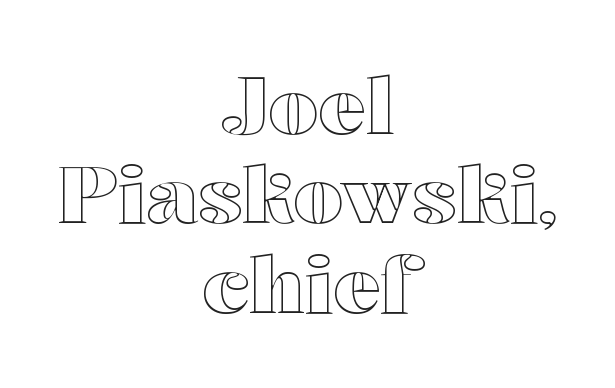
The image shows 79 px wide type, upright; set centered, tight line spacing (1.13x), normal letter spacing, not underlined; a medium x-height.
